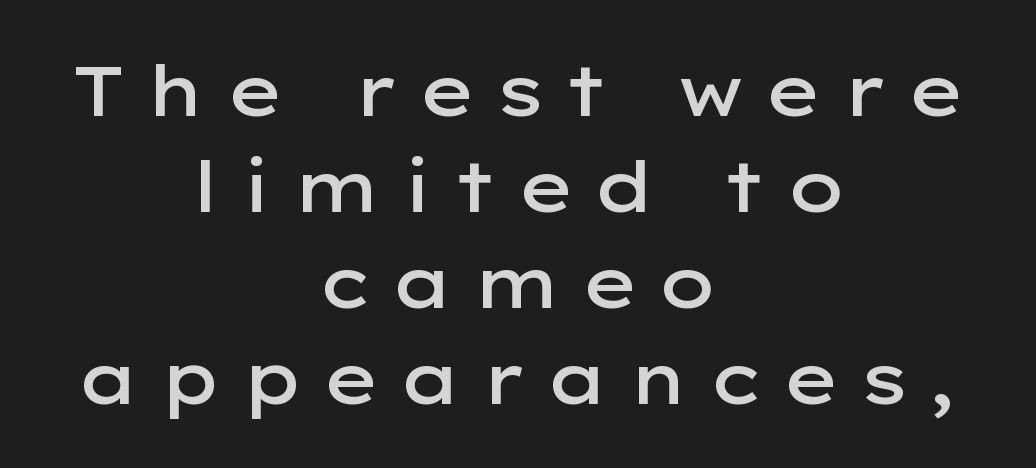
The image shows 70 px semibold, wide sans-serif type, upright; set centered, normal line spacing (1.37x), unusually wide letter spacing (+0.26 em), not underlined; low stroke contrast and a medium x-height.
